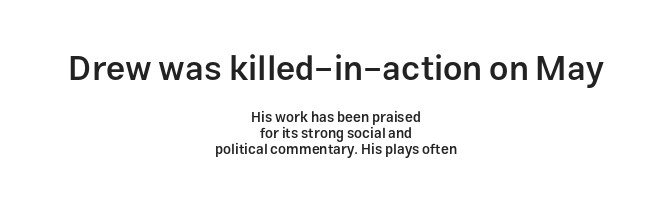
{"serif": "no", "italic": "no", "bold": "semi", "weight": "semibold", "width": "normal", "stroke_contrast": "low", "x_height": "medium", "monospaced": "no", "underline": "no", "align": "center", "line_spacing": "tight", "line_spacing_ratio": 1.12, "letter_spacing": "normal", "letter_spacing_em": 0.0, "larger_block": "first", "size_ratio": 2.43, "glyph_px": 34}
